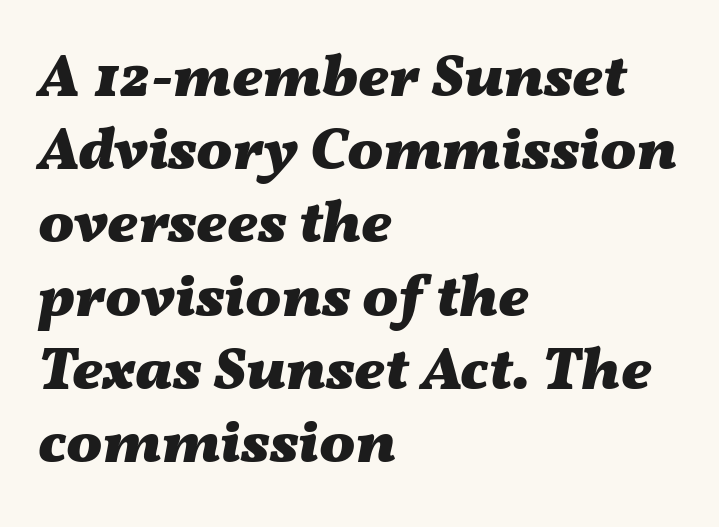
Q: Is the text bold? A: Yes.
Q: Is the text italic (slanted)? A: Yes, it leans right by about 11 degrees.
Q: Is the text underlined? A: No.
Q: How is the paragraph aligned? A: Left-aligned.
Q: Is the spacing between letters normal or unusually wide? A: Normal.
Q: Width (condensed, normal, or wide)? A: Wide.
Q: Stroke contrast? A: Medium.
Q: x-height? A: Medium.
Q: Monospaced? A: No.
